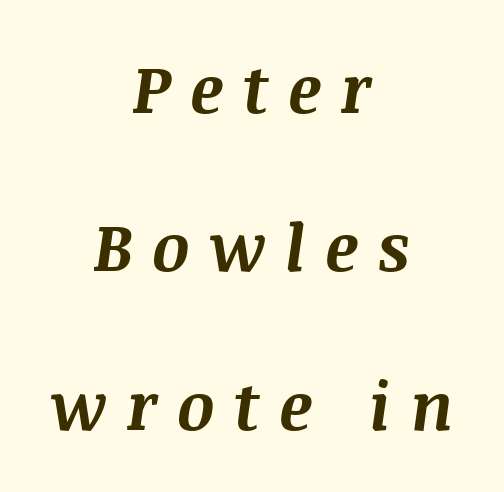
These lines carry a lot of weight — the face is fully bold. You could not count columns in this text — the font is proportionally spaced. Italic? Definitely — the glyphs are oblique. Visually the block forms a symmetrical silhouette, jagged on both flanks.
